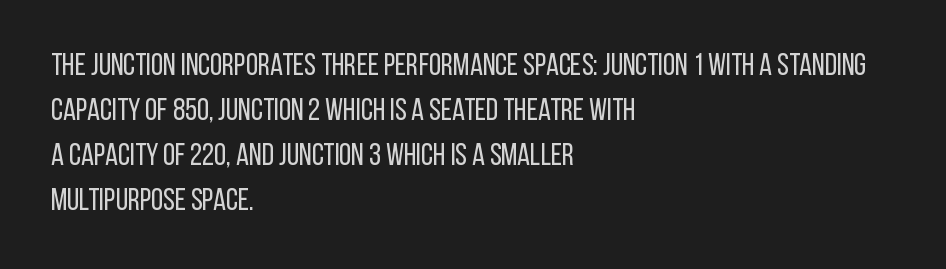
The image shows 31 px regular-weight, condensed sans-serif type, upright; set left-aligned, normal line spacing (1.45x), normal letter spacing, not underlined; low stroke contrast and a large x-height.
